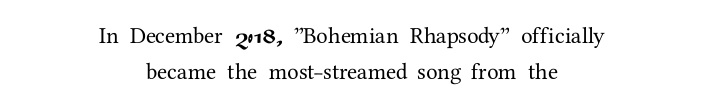
The type is set solid horizontally, with unmodified tracking. These lines sit exactly where default settings would place them. Italic: no, the glyphs are upright roman. Letters rest on an invisible, unmarked baseline.
